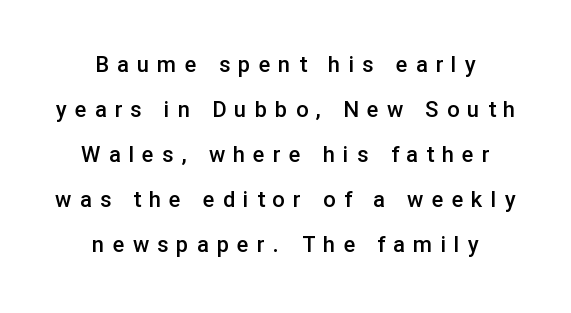
Q: Is the text bold? A: Semi-bold.
Q: Is the text italic (slanted)? A: No, it is upright.
Q: Is the text underlined? A: No.
Q: How is the paragraph aligned? A: Centered.
Q: Is the spacing between letters normal or unusually wide? A: Unusually wide.
Q: Is the spacing between lines tight, normal or loose? A: Loose.
